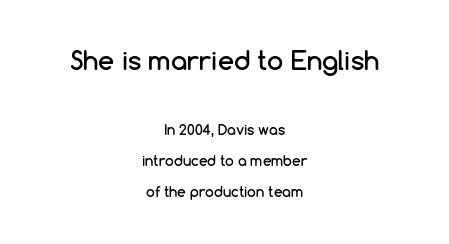
Students, observe: this is what heavily led, spacious text looks like. Note: larger setting up top, smaller setting below. The typography opts for an upright posture over an oblique one. Every row of glyphs is offset so its center matches the block's center. These lines keep a tight, regular rhythm from letter to letter. The glyphs are unaccompanied by any horizontal stroke below them.
